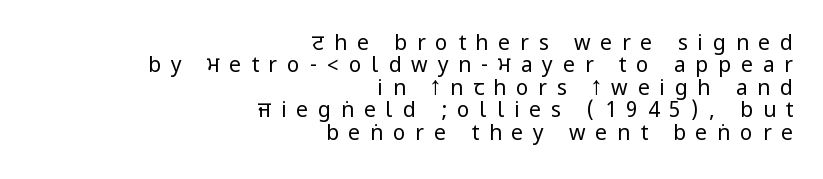
Q: Is the text bold? A: No.
Q: Is the text italic (slanted)? A: No, it is upright.
Q: Is the text underlined? A: No.
Q: How is the paragraph aligned? A: Right-aligned.
Q: Is the spacing between letters normal or unusually wide? A: Unusually wide.
Q: Is the spacing between lines tight, normal or loose? A: Tight.
